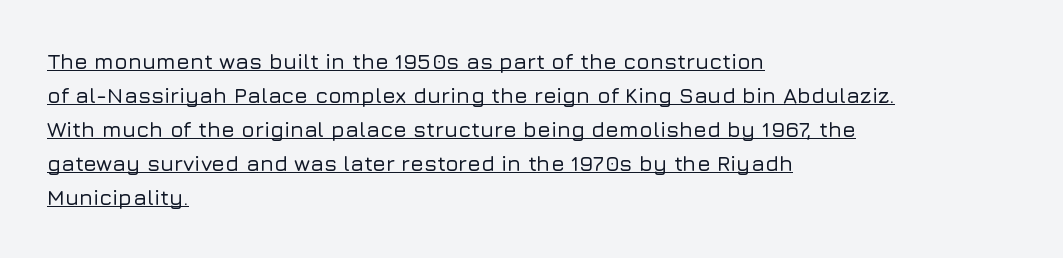
Q: Is the text italic (slanted)? A: No, it is upright.
Q: Is the text underlined? A: Yes.
Q: How is the paragraph aligned? A: Left-aligned.
Q: Is the spacing between letters normal or unusually wide? A: Normal.
Q: Is the spacing between lines tight, normal or loose? A: Normal.
